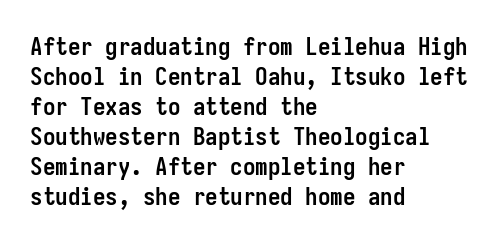
{"italic": "no", "bold": "yes", "underline": "no", "align": "left", "line_spacing_ratio": 1.2, "letter_spacing": "normal", "letter_spacing_em": 0.0, "glyph_px": 25}
